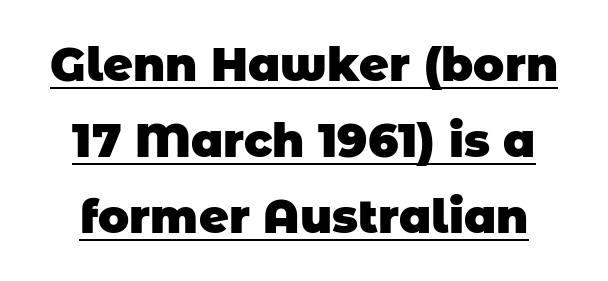
Q: Is the text bold? A: Yes.
Q: Is the typeface a serif or a sans-serif typeface? A: Sans-serif.
Q: Is the text underlined? A: Yes.
Q: Is the spacing between letters normal or unusually wide? A: Normal.
Q: Is the spacing between lines tight, normal or loose? A: Normal.
Q: Width (condensed, normal, or wide)? A: Normal.
Q: Stroke contrast? A: Low.
Q: x-height? A: Large.
Q: Monospaced? A: No.
